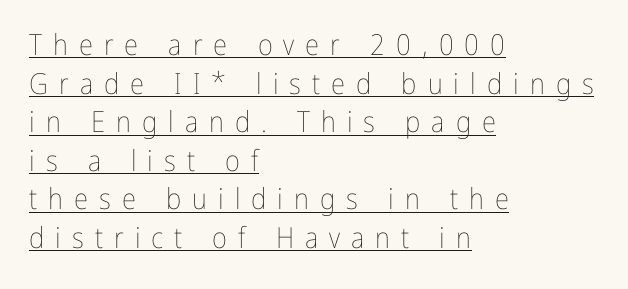
The image shows 29 px thin, condensed type, upright; set left-aligned, normal line spacing (1.33x), unusually wide letter spacing (+0.38 em), underlined; low stroke contrast and a medium x-height.
